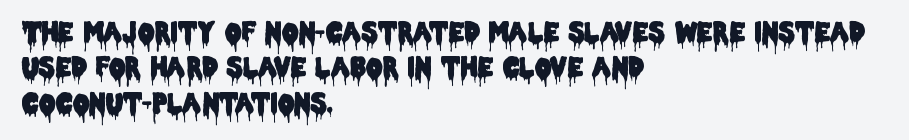
{"italic": "no", "underline": "no", "align": "left", "line_spacing": "normal", "line_spacing_ratio": 1.36, "letter_spacing": "normal", "letter_spacing_em": 0.0, "glyph_px": 26}
